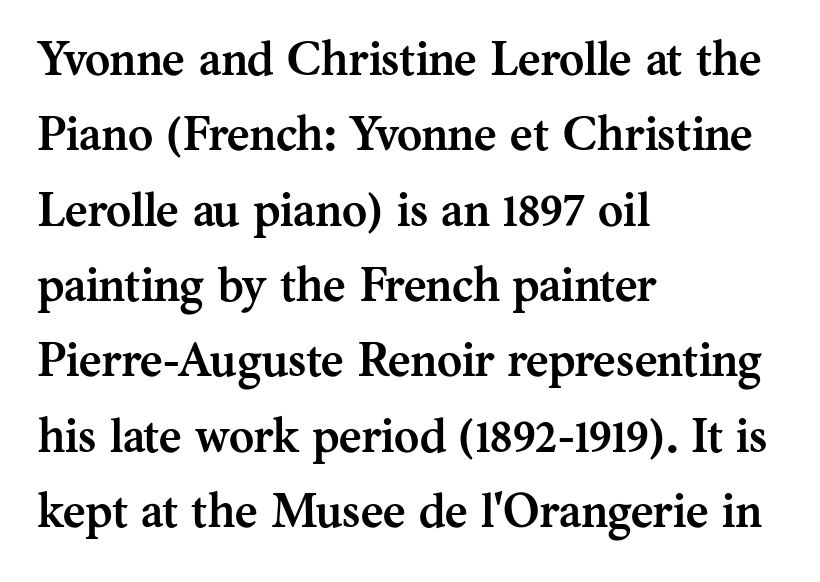
Q: Is the text bold? A: Yes.
Q: Is the text italic (slanted)? A: No, it is upright.
Q: Is the typeface a serif or a sans-serif typeface? A: Serif.
Q: Is the text underlined? A: No.
Q: How is the paragraph aligned? A: Left-aligned.
Q: Is the spacing between letters normal or unusually wide? A: Normal.
Q: Is the spacing between lines tight, normal or loose? A: Normal.
Q: Width (condensed, normal, or wide)? A: Normal.
Q: Stroke contrast? A: Medium.
Q: x-height? A: Medium.
Q: Monospaced? A: No.
